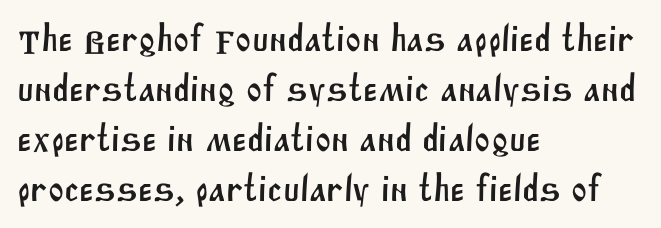
The image shows 38 px sans-serif type; set left-aligned, normal line spacing (1.32x), normal letter spacing, not underlined; medium stroke contrast and a large x-height.
